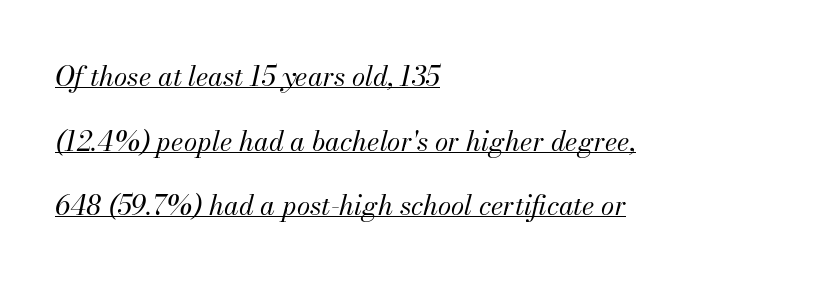
Q: Is the text bold? A: No.
Q: Is the text italic (slanted)? A: Yes, it leans right by about 13 degrees.
Q: Is the text underlined? A: Yes.
Q: How is the paragraph aligned? A: Left-aligned.
Q: Is the spacing between letters normal or unusually wide? A: Normal.
Q: Is the spacing between lines tight, normal or loose? A: Loose.
